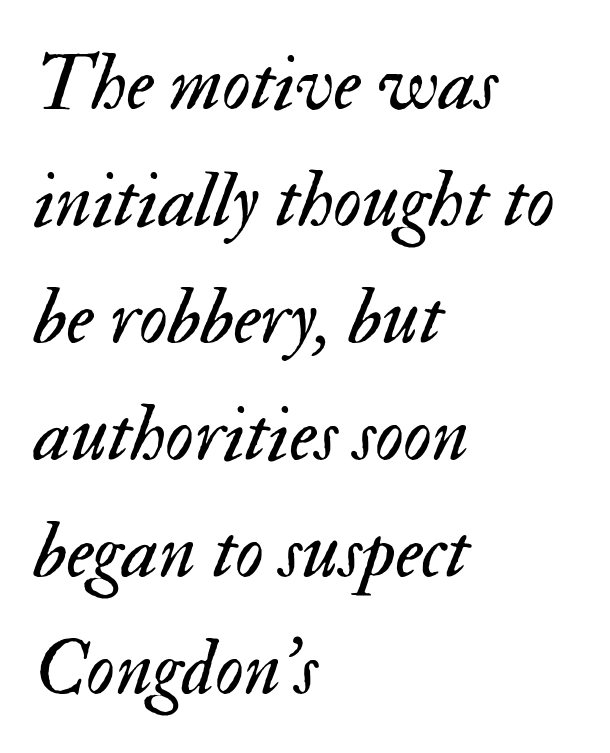
This sample uses an oblique cut, with every glyph tilted off the vertical. Teacher's note: observe the even left margin — that is flush-left alignment. Type without underlining. The rendering uses natural spacing where letterforms have individual widths. Regarding leading, the lines here are spaced in the standard way.
